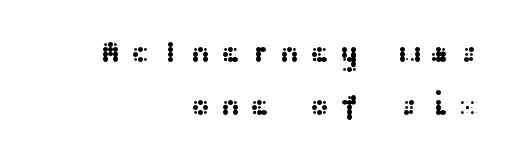
Q: Is the text italic (slanted)? A: No, it is upright.
Q: Is the typeface a serif or a sans-serif typeface? A: Sans-serif.
Q: Is the text underlined? A: No.
Q: How is the paragraph aligned? A: Right-aligned.
Q: Is the spacing between letters normal or unusually wide? A: Unusually wide.
Q: Width (condensed, normal, or wide)? A: Wide.
Q: Stroke contrast? A: Medium.
Q: x-height? A: Medium.
